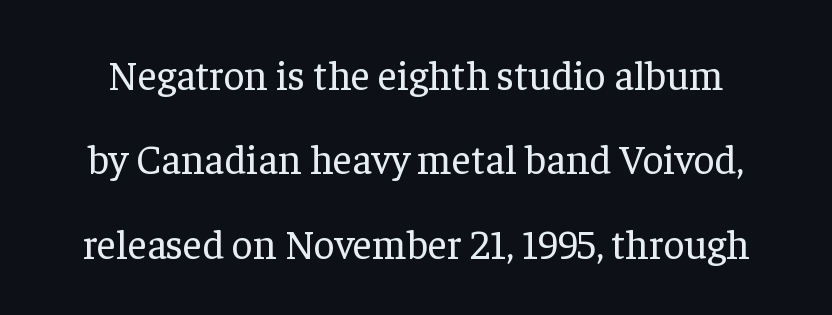
{"serif": "yes", "italic": "no", "bold": "no", "weight": "regular", "width": "normal", "stroke_contrast": "low", "x_height": "medium", "monospaced": "no", "underline": "no", "line_spacing": "loose", "line_spacing_ratio": 2.06, "letter_spacing": "normal", "letter_spacing_em": 0.0, "glyph_px": 41}
